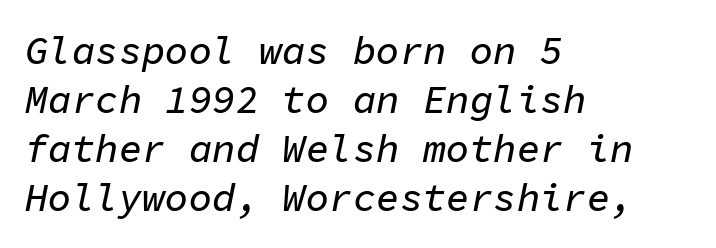
Lines of text with bare space underneath. Quick note: italic. Students, note that the glyphs here touch the page at normal intervals. In CSS terms this would be text-align: left.
